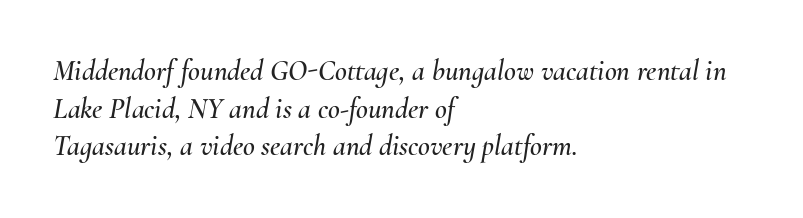
Q: Is the text italic (slanted)? A: Yes, it leans right by about 10 degrees.
Q: Is the text underlined? A: No.
Q: How is the paragraph aligned? A: Left-aligned.
Q: Is the spacing between letters normal or unusually wide? A: Normal.
Q: Is the spacing between lines tight, normal or loose? A: Normal.
Q: Width (condensed, normal, or wide)? A: Normal.
Q: Stroke contrast? A: Medium.
Q: x-height? A: Small.
Q: Monospaced? A: No.
